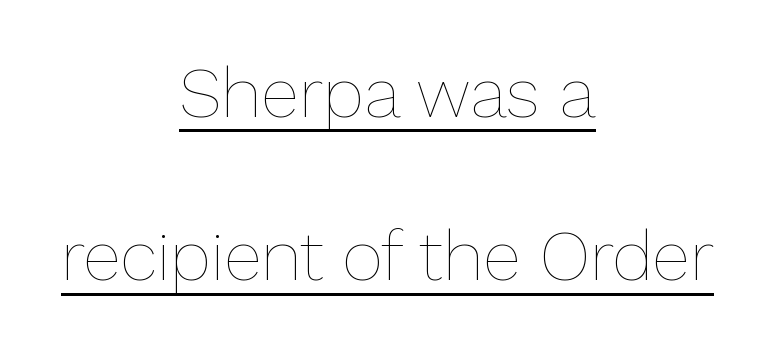
The image shows 70 px thin type, upright; set centered, loose line spacing (2.33x), normal letter spacing, underlined; low stroke contrast and a medium x-height.
